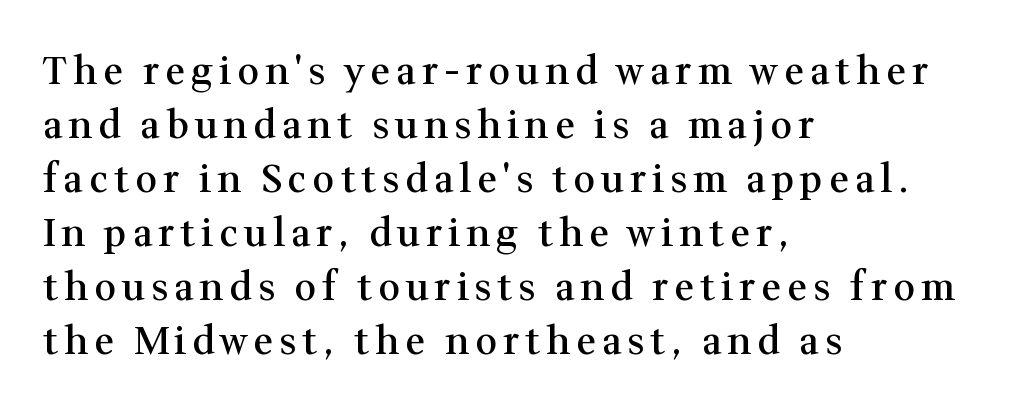
Q: Is the text bold? A: Semi-bold.
Q: Is the text italic (slanted)? A: No, it is upright.
Q: Is the typeface a serif or a sans-serif typeface? A: Serif.
Q: Is the text underlined? A: No.
Q: How is the paragraph aligned? A: Left-aligned.
Q: Is the spacing between lines tight, normal or loose? A: Normal.
Q: Width (condensed, normal, or wide)? A: Normal.
Q: Stroke contrast? A: Medium.
Q: x-height? A: Medium.
Q: Monospaced? A: No.
